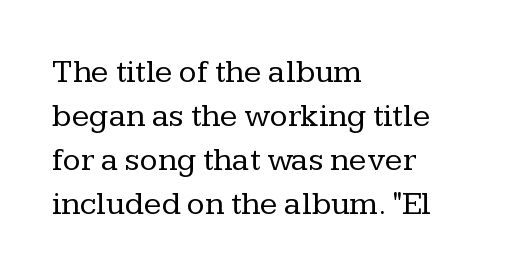
The image shows 33 px regular-weight serif type, upright; set left-aligned, normal line spacing (1.33x), normal letter spacing, not underlined; low stroke contrast and a medium x-height.
